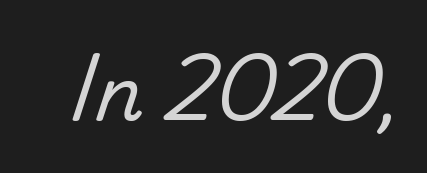
The image shows 75 px sans-serif type; set normal letter spacing, not underlined; medium stroke contrast and a small x-height.
